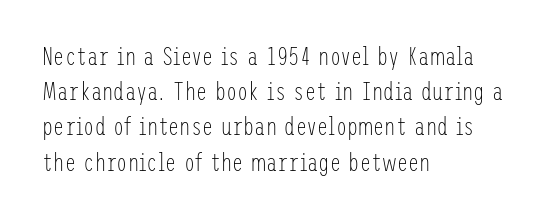
The image shows 25 px text type, upright; set left-aligned, normal line spacing (1.41x), normal letter spacing, not underlined.
